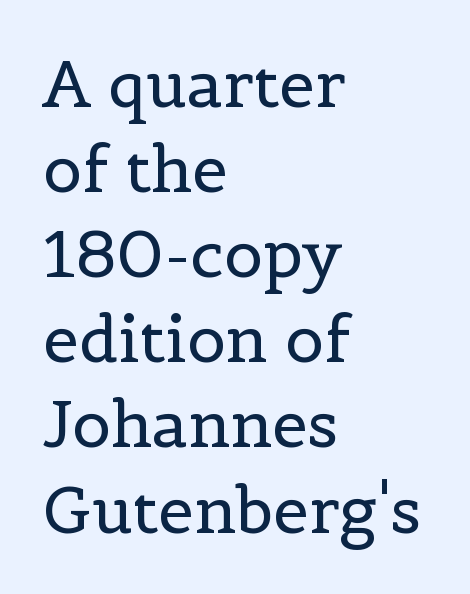
The image shows 64 px regular-weight serif type, upright; set left-aligned, normal line spacing (1.33x), normal letter spacing, not underlined; a medium x-height.
